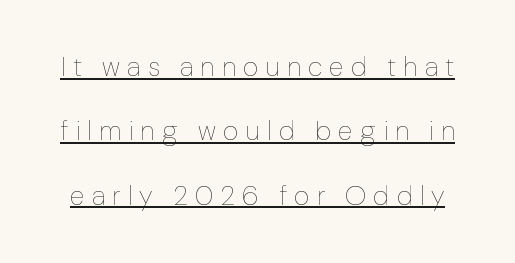
Q: Is the text bold? A: No.
Q: Is the text italic (slanted)? A: No, it is upright.
Q: Is the text underlined? A: Yes.
Q: Is the spacing between letters normal or unusually wide? A: Unusually wide.
Q: Is the spacing between lines tight, normal or loose? A: Loose.
